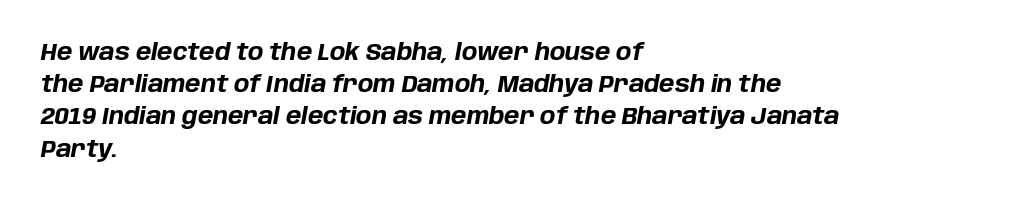
The image shows 23 px bold type, italic (leaning right); set left-aligned, normal line spacing (1.4x), normal letter spacing, not underlined.
